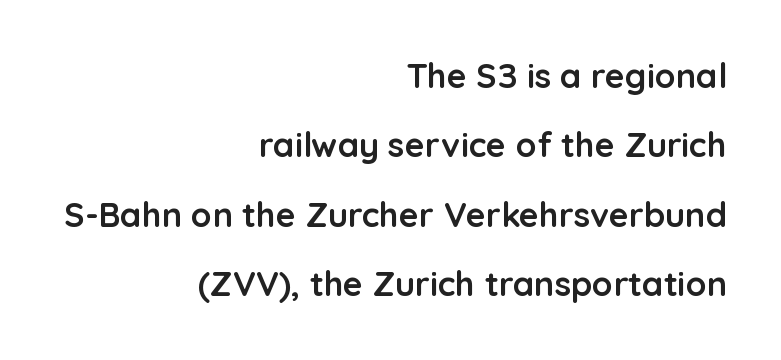
{"serif": "no", "italic": "no", "bold": "yes", "weight": "semibold", "width": "normal", "stroke_contrast": "low", "x_height": "medium", "monospaced": "no", "underline": "no", "align": "right", "line_spacing": "loose", "line_spacing_ratio": 2.04, "letter_spacing": "normal", "letter_spacing_em": 0.0, "glyph_px": 34}
